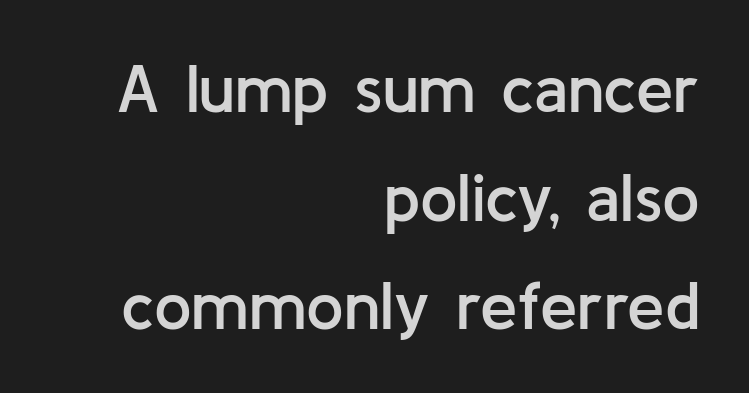
Notice how the passage keeps a crisp vertical edge on the right only. The passage shown has conventional tracking throughout. What kind of face is this? One without serifs — a sans. It's the straight-up-and-down kind of type. Here the designer chose a conventional face with non-uniform glyph widths. The sample has been set in demibold, a notch under bold.
